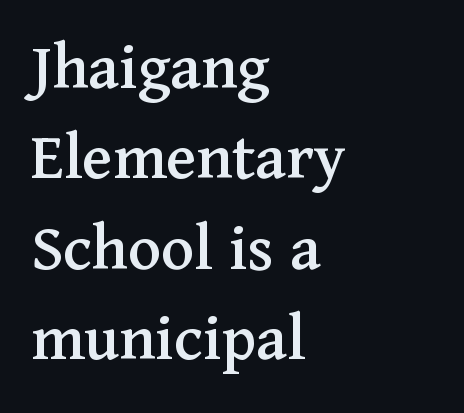
{"serif": "yes", "italic": "no", "width": "normal", "stroke_contrast": "medium", "x_height": "medium", "monospaced": "no", "underline": "no", "align": "left", "line_spacing": "normal", "line_spacing_ratio": 1.31, "letter_spacing": "normal", "letter_spacing_em": 0.0, "glyph_px": 69}
